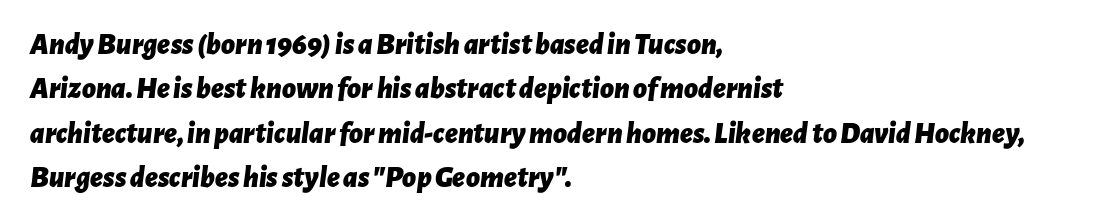
{"italic": "yes", "lean": "right", "slant_degrees": 7, "bold": "yes", "weight": "bold", "width": "normal", "stroke_contrast": "low", "x_height": "medium", "monospaced": "no", "underline": "no", "align": "left", "line_spacing": "normal", "line_spacing_ratio": 1.48, "letter_spacing": "normal", "letter_spacing_em": 0.0, "glyph_px": 30}
